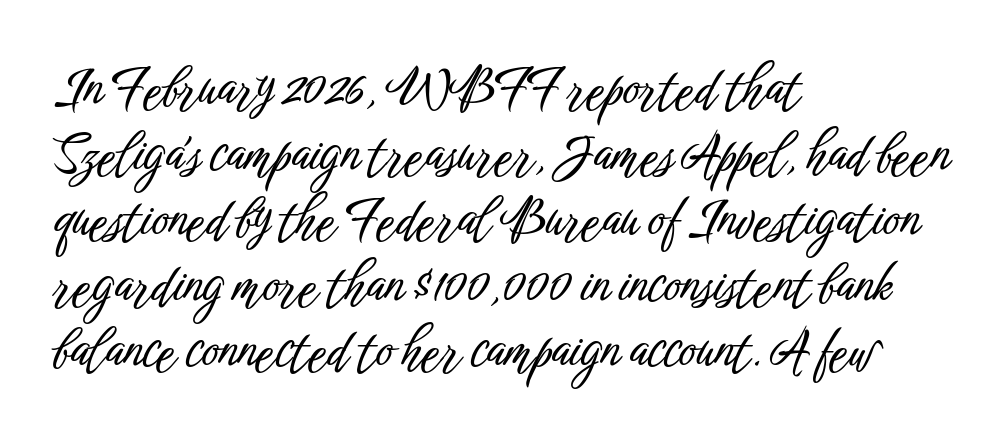
These lines are composed in type without serifs. The passage shown is typed in a proportional face where columns would drift. Honestly, the row spacing looks completely unremarkable. The passage shown has conventional tracking throughout.
